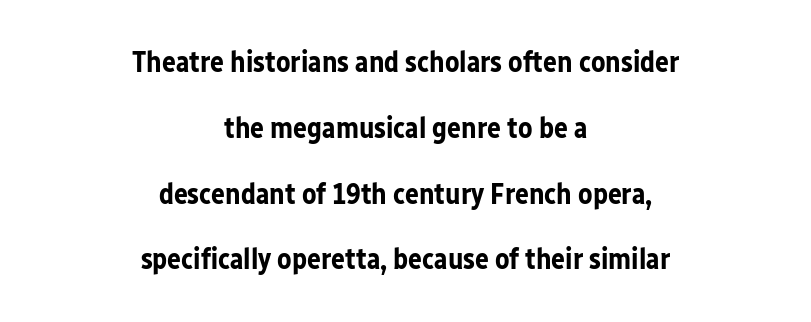
There is no visible air inserted between adjacent glyphs. Note the varied advance widths — an 'i' is clearly narrower than an 'm'. Summary of vertical rhythm: relaxed, with wide interline spacing. If you drew a line through each stem, it would be perfectly vertical. Where is the straight margin? There isn't one; the lines are centered. Heavy-handed strokes throughout: this text is bold.
